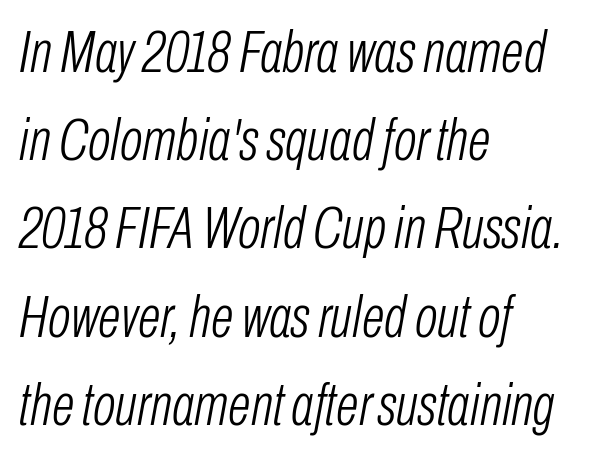
No extra tracking has been applied to these lines. Is the type slanted? Yes — the strokes lean at a clear angle. The font is comparable to plain body text, perhaps lighter. Do the characters align in a grid? No, the font is proportional.
